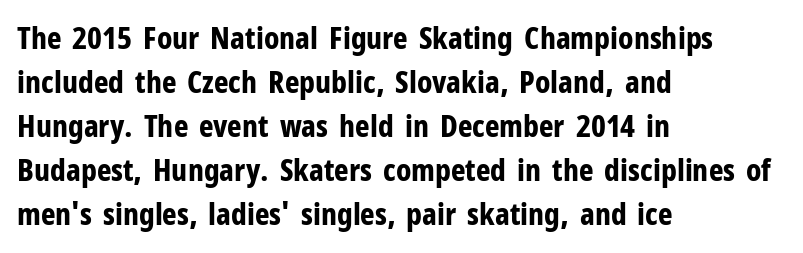
The image shows 31 px bold, condensed sans-serif type, upright; set left-aligned, normal line spacing (1.42x), normal letter spacing, not underlined; low stroke contrast and a medium x-height.
